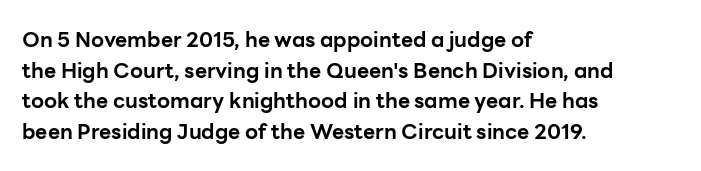
The image shows 21 px bold type, upright; set left-aligned, normal line spacing (1.46x), normal letter spacing, not underlined.
